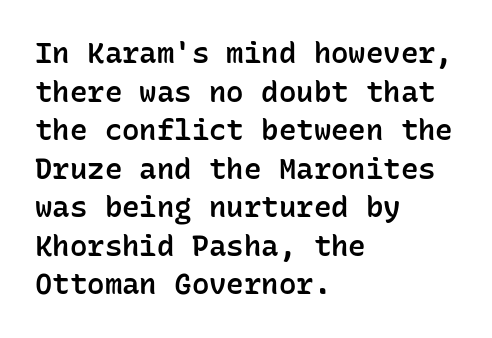
The passage shown is not underscored anywhere. I'd describe the lettering as semibold — firm but not a full bold. A student would call this left alignment; a typographer would say flush left, rag right. The rendering uses typewriter-style spacing with identical character cells.
